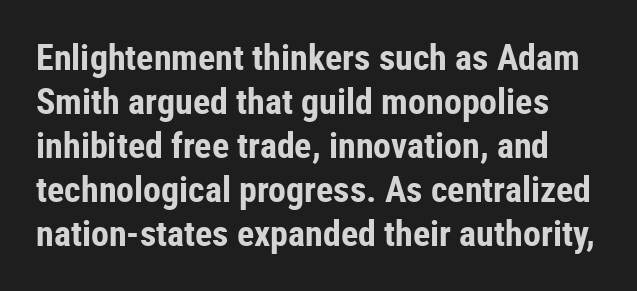
The image shows 36 px bold, condensed sans-serif type, upright; set line spacing 1.22x, normal letter spacing, not underlined; low stroke contrast and a medium x-height.
